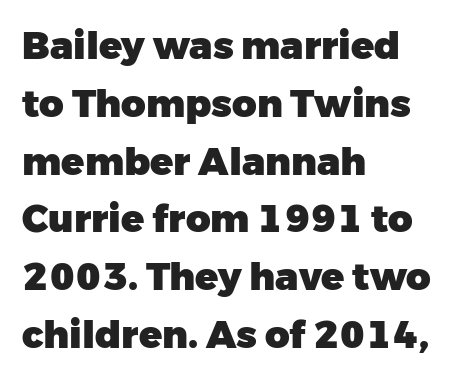
The image shows 38 px heavy sans-serif type, upright; set left-aligned, normal line spacing (1.52x), normal letter spacing, not underlined; low stroke contrast and a medium x-height.
